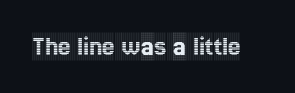
{"serif": "yes", "italic": "no", "width": "condensed", "x_height": "large", "monospaced": "no", "underline": "no", "letter_spacing": "normal", "letter_spacing_em": 0.0, "glyph_px": 28}
